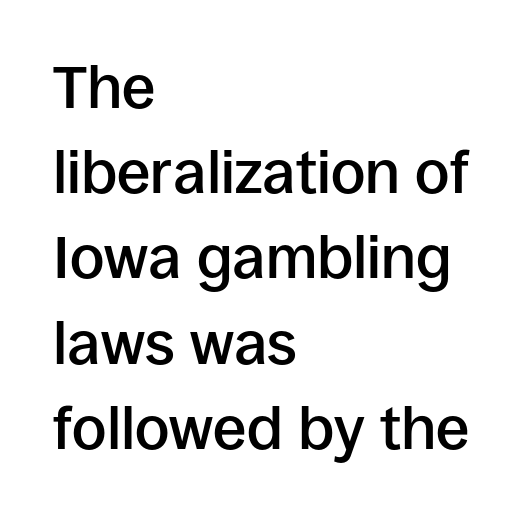
{"serif": "no", "italic": "no", "bold": "semi", "weight": "semibold", "width": "normal", "stroke_contrast": "low", "x_height": "large", "monospaced": "no", "underline": "no", "align": "left", "line_spacing": "normal", "line_spacing_ratio": 1.42, "letter_spacing": "normal", "letter_spacing_em": 0.0, "glyph_px": 60}
